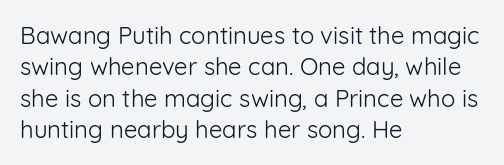
{"italic": "no", "bold": "no", "underline": "no", "align": "left", "line_spacing": "normal", "line_spacing_ratio": 1.31, "letter_spacing": "normal", "letter_spacing_em": 0.0, "glyph_px": 24}
